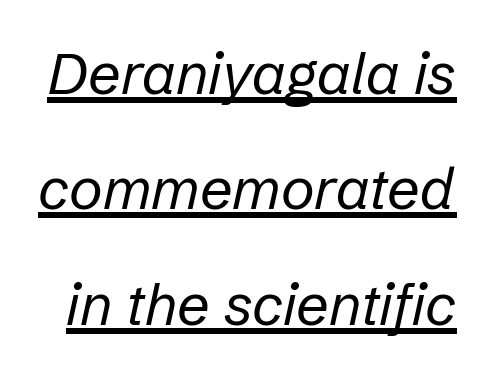
{"italic": "yes", "lean": "right", "slant_degrees": 12, "bold": "no", "weight": "regular", "width": "normal", "stroke_contrast": "low", "x_height": "medium", "monospaced": "no", "underline": "yes", "line_spacing": "loose", "line_spacing_ratio": 1.99, "letter_spacing": "normal", "letter_spacing_em": 0.0, "glyph_px": 58}
